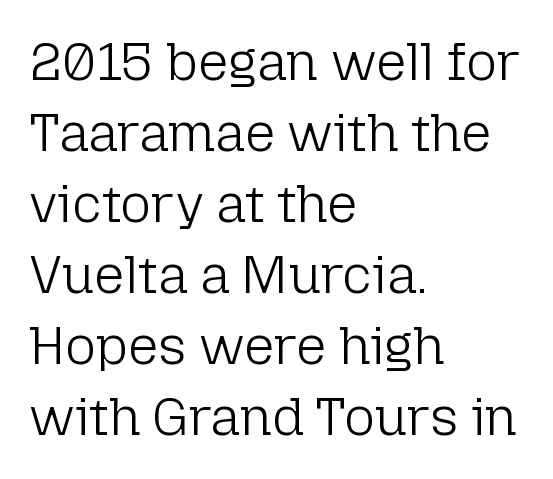
The image shows 53 px light sans-serif type, upright; set left-aligned, normal line spacing (1.34x), normal letter spacing, not underlined; low stroke contrast and a medium x-height.
